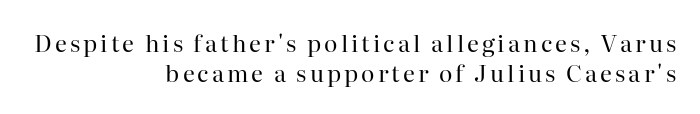
When letters stand straight like this, we call the style roman or upright. The leading is moderate, giving the passage an even texture. Type without underlining. A student would call this right alignment; a typographer would say flush right, rag left.
